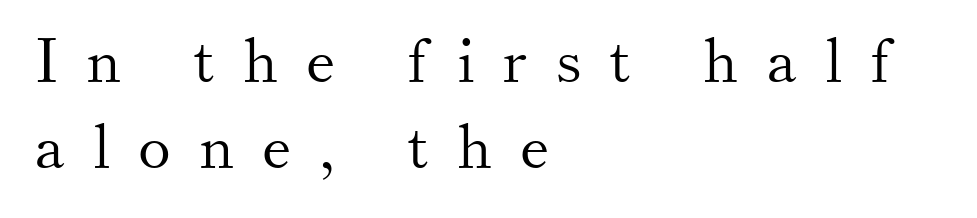
The image shows 62 px light serif type, upright; set left-aligned, normal line spacing (1.39x), unusually wide letter spacing (+0.45 em), not underlined; medium stroke contrast and a small x-height.
